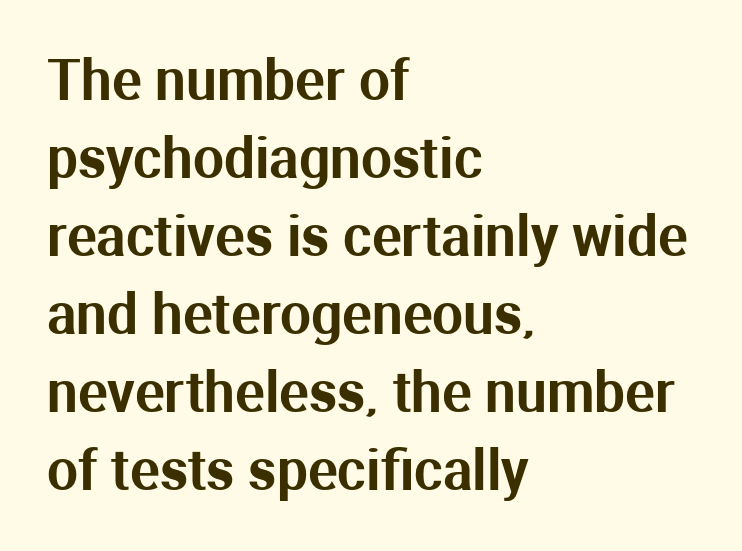
The image shows 55 px sans-serif type, upright; set left-aligned, normal line spacing (1.42x), normal letter spacing, not underlined; medium stroke contrast and a medium x-height.
